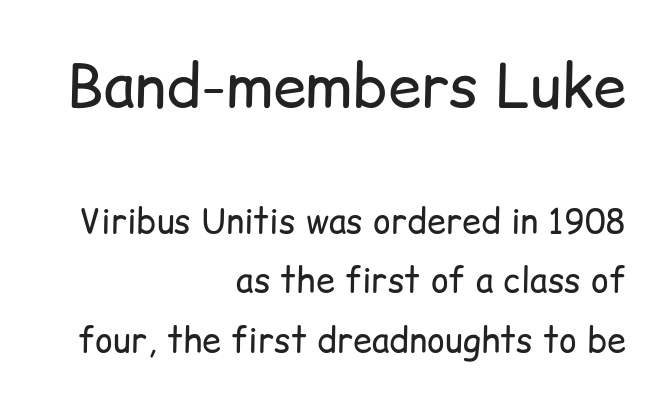
The type sits square on the baseline with zero lean. These lines keep a tight, regular rhythm from letter to letter. The characters are drawn with everyday or finer stroke widths. In terms of letterform style, serifs are entirely absent. Do the characters align in a grid? No, the font is proportional. The string is rendered with underlining switched off.
